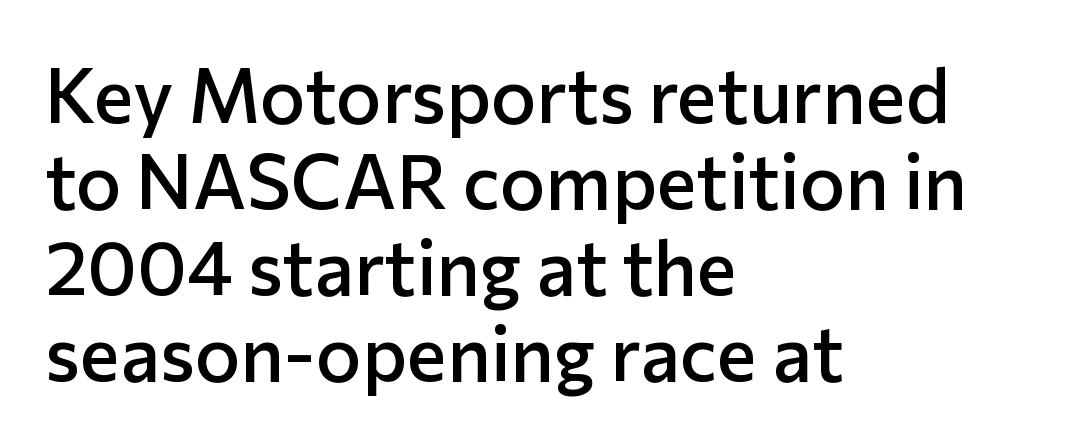
Q: Is the text bold? A: Semi-bold.
Q: Is the text italic (slanted)? A: No, it is upright.
Q: Is the typeface a serif or a sans-serif typeface? A: Sans-serif.
Q: Is the text underlined? A: No.
Q: How is the paragraph aligned? A: Left-aligned.
Q: Is the spacing between letters normal or unusually wide? A: Normal.
Q: Is the spacing between lines tight, normal or loose? A: Tight.
Q: Width (condensed, normal, or wide)? A: Normal.
Q: Stroke contrast? A: Low.
Q: x-height? A: Medium.
Q: Monospaced? A: No.
